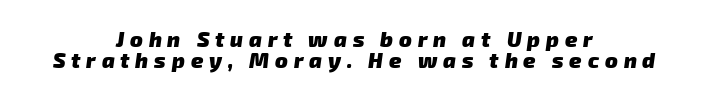
One-word summary of the alignment: center. Every letter is thick-stroked: bold, no question. Descender tails drop into unmarked territory. You could only call the tracking loose — the letters float apart. Reading down the column, the eye jumps only a short way to each next line.
